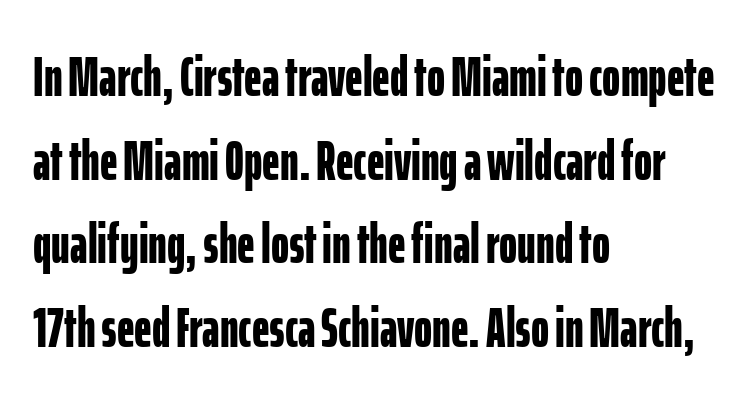
The image shows 55 px bold, condensed sans-serif type, upright; set left-aligned, normal line spacing (1.52x), normal letter spacing, not underlined; low stroke contrast and a medium x-height.
